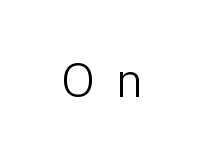
Inter-character spacing is expanded well beyond the font's built-in metrics. The foot of each line stays bare and open. Stroke thickness stays within the range of a standard reading face or lighter. The face used here is proportionally spaced, like ordinary book or web type. Are there feet on the stems? There aren't — it's a sans.
